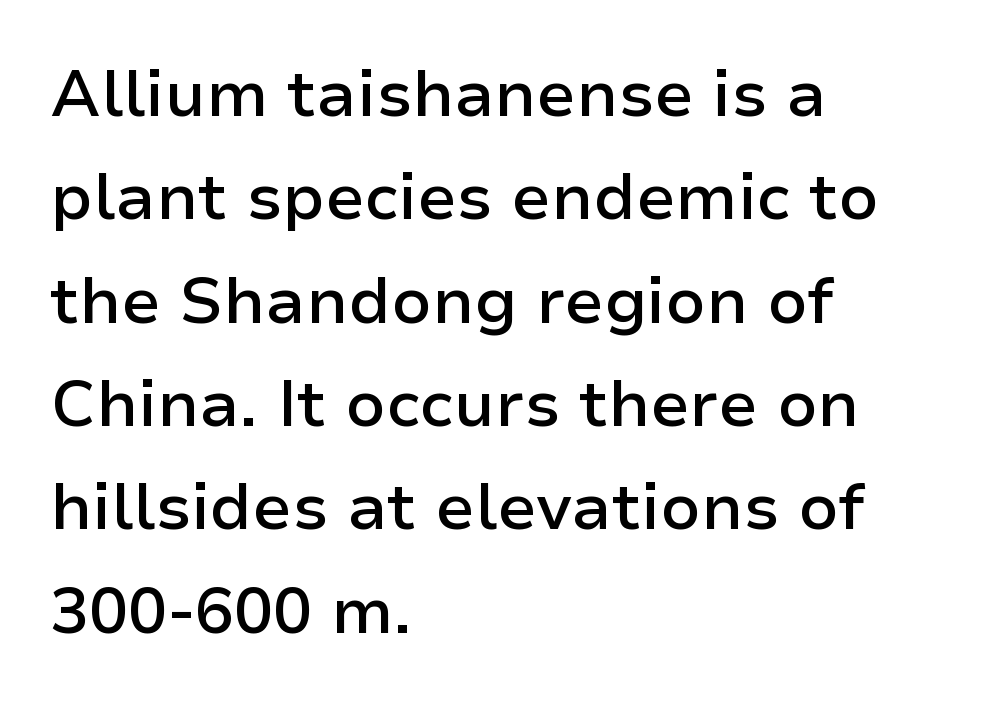
Character widths vary here, with narrow letters taking less room than wide ones. Notice how the stems are strictly vertical — no italics here. Typographic density is moderately raised because the face is semibold. There is no visible air inserted between adjacent glyphs.
